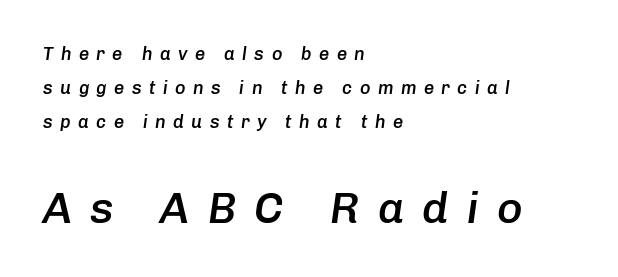
The image shows 44 px semibold type, italic (leaning right); set left-aligned, loose line spacing (1.9x), unusually wide letter spacing (+0.41 em), not underlined; the second (bottom) block is 2.44x larger; low stroke contrast and a medium x-height.
